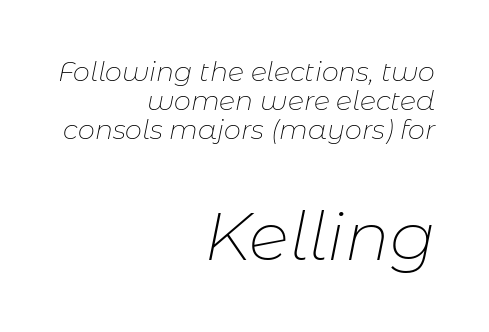
You could call the tracking neutral — neither tight nor loose. These two chunks differ in scale, with the bottom chunk taking the larger measure. Does the copy run flush right? Yes — the right margin is perfectly even. How would I describe the line gaps? Narrow and economical.
